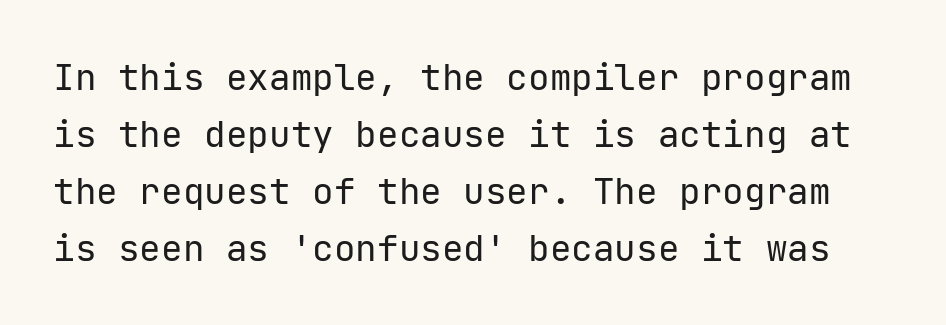
The image shows 36 px regular-weight sans-serif type, upright; set normal line spacing (1.58x), normal letter spacing, not underlined; low stroke contrast and a medium x-height.
